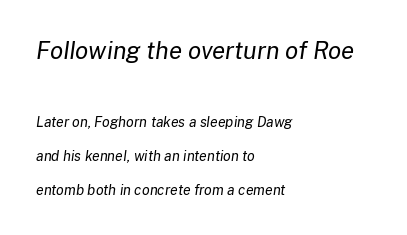
Q: Is the text bold? A: No.
Q: Is the text italic (slanted)? A: Yes, it leans right by about 8 degrees.
Q: Is the text underlined? A: No.
Q: How is the paragraph aligned? A: Left-aligned.
Q: Is the spacing between letters normal or unusually wide? A: Normal.
Q: Is the spacing between lines tight, normal or loose? A: Loose.
Q: Which block of text is set in a larger size, the first (top) or the second (bottom)? A: The first (top) one.
